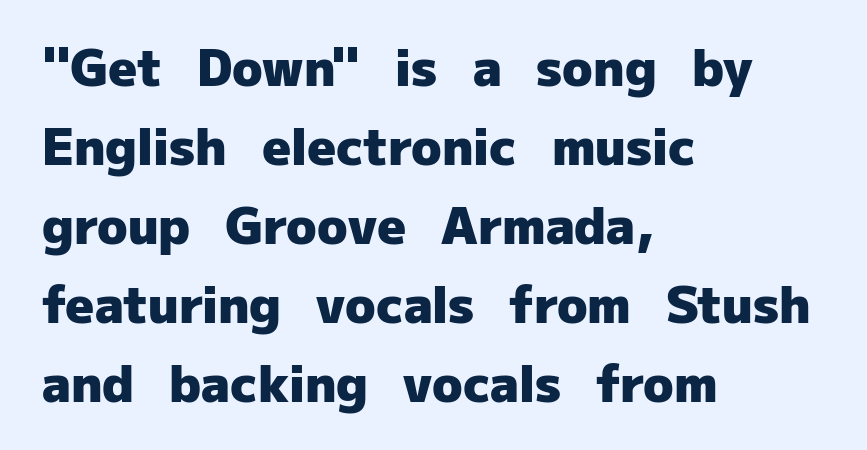
The image shows 50 px heavy sans-serif type, upright; set left-aligned, normal line spacing (1.58x), normal letter spacing, not underlined; low stroke contrast and a medium x-height.
